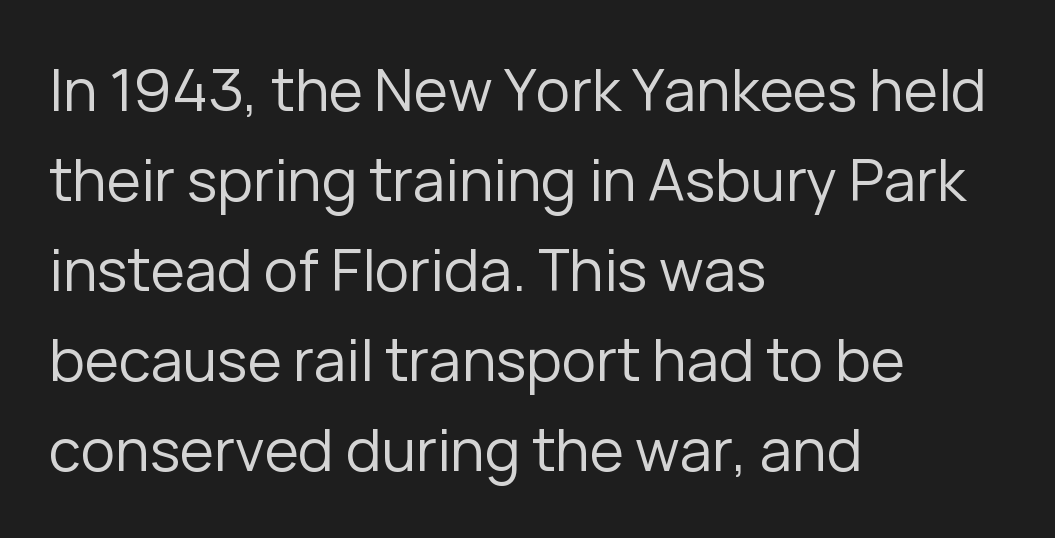
Q: Is the text bold? A: No.
Q: Is the text italic (slanted)? A: No, it is upright.
Q: Is the typeface a serif or a sans-serif typeface? A: Sans-serif.
Q: Is the text underlined? A: No.
Q: How is the paragraph aligned? A: Left-aligned.
Q: Is the spacing between letters normal or unusually wide? A: Normal.
Q: Is the spacing between lines tight, normal or loose? A: Normal.
Q: Width (condensed, normal, or wide)? A: Normal.
Q: Stroke contrast? A: Low.
Q: x-height? A: Medium.
Q: Monospaced? A: No.
